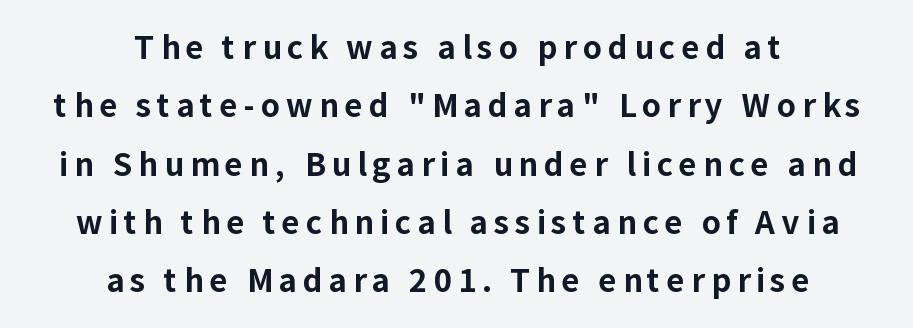
The glyphs are unaccompanied by any horizontal stroke below them. The axis of the letterforms is exactly vertical. A typesetter would label this face a sans. Weight check: bold — yes, fully. This rendering uses center alignment, leaving both contours irregular but symmetric.
